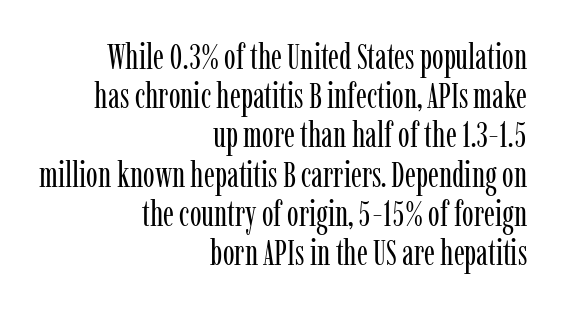
Q: Is the text bold? A: No.
Q: Is the text italic (slanted)? A: No, it is upright.
Q: Is the typeface a serif or a sans-serif typeface? A: Serif.
Q: Is the text underlined? A: No.
Q: How is the paragraph aligned? A: Right-aligned.
Q: Is the spacing between letters normal or unusually wide? A: Normal.
Q: Is the spacing between lines tight, normal or loose? A: Tight.
Q: Width (condensed, normal, or wide)? A: Condensed.
Q: Stroke contrast? A: Low.
Q: x-height? A: Medium.
Q: Monospaced? A: No.
